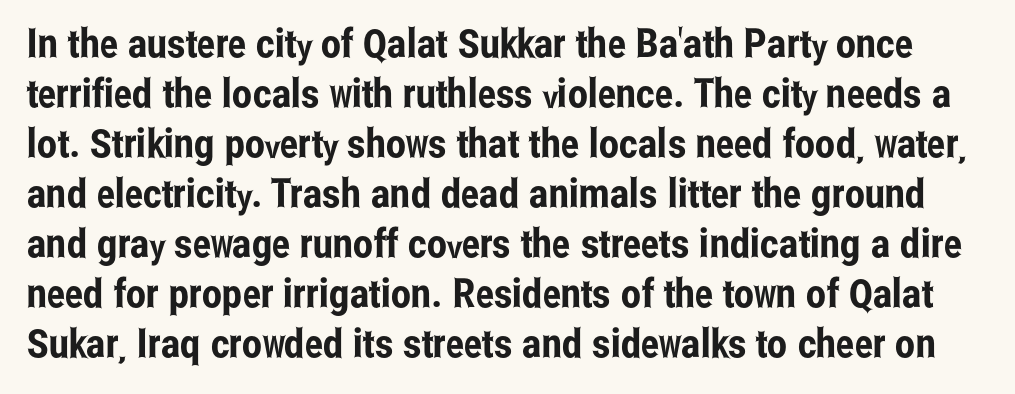
The image shows 40 px condensed sans-serif type, upright; set normal line spacing (1.25x), normal letter spacing, not underlined; low stroke contrast and a medium x-height.
